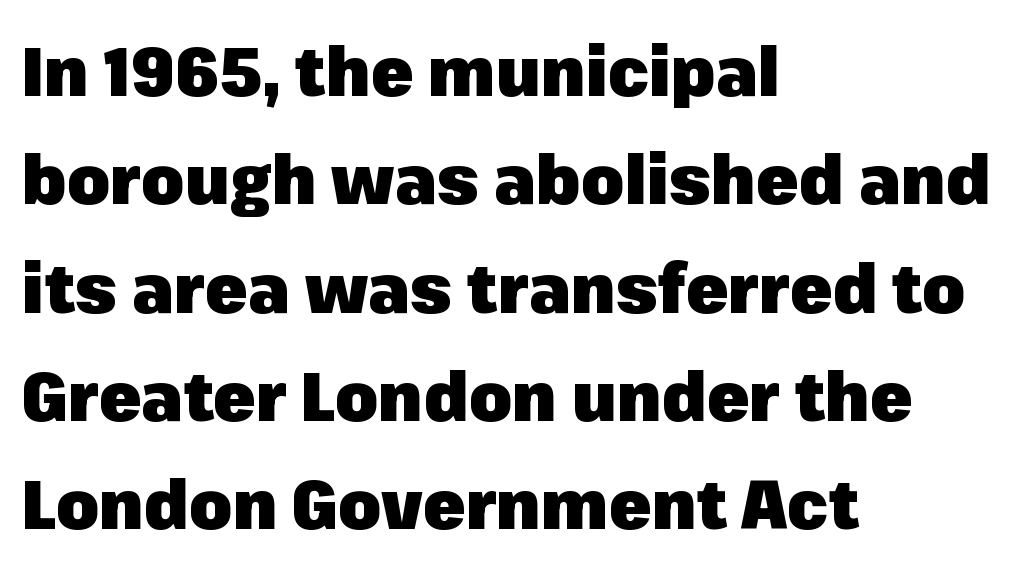
Q: Is the text bold? A: Yes.
Q: Is the text italic (slanted)? A: No, it is upright.
Q: Is the typeface a serif or a sans-serif typeface? A: Sans-serif.
Q: Is the text underlined? A: No.
Q: How is the paragraph aligned? A: Left-aligned.
Q: Is the spacing between letters normal or unusually wide? A: Normal.
Q: Is the spacing between lines tight, normal or loose? A: Normal.
Q: Width (condensed, normal, or wide)? A: Normal.
Q: Stroke contrast? A: Low.
Q: x-height? A: Medium.
Q: Monospaced? A: No.
